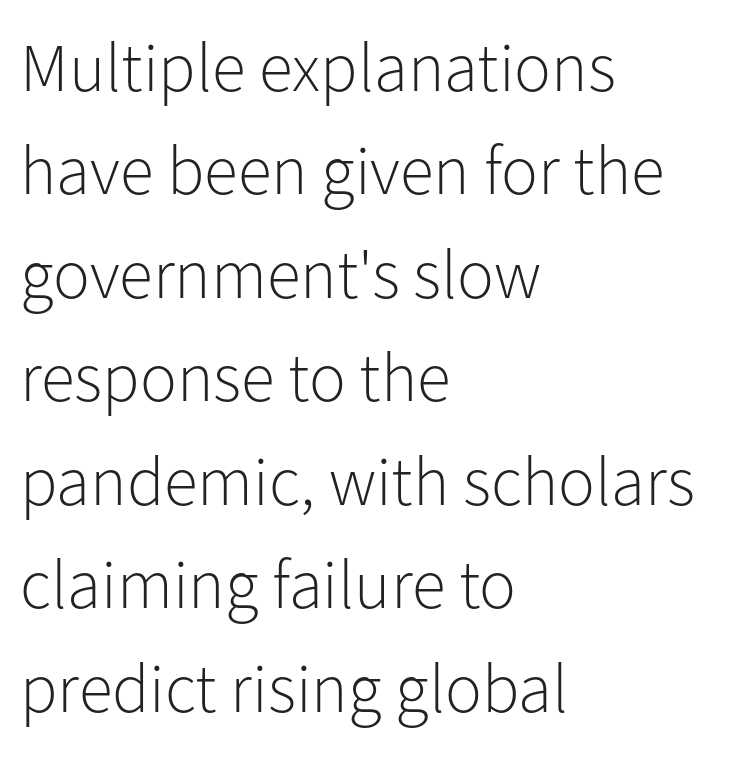
Q: Is the text bold? A: No.
Q: Is the text italic (slanted)? A: No, it is upright.
Q: Is the typeface a serif or a sans-serif typeface? A: Sans-serif.
Q: Is the text underlined? A: No.
Q: How is the paragraph aligned? A: Left-aligned.
Q: Is the spacing between letters normal or unusually wide? A: Normal.
Q: Is the spacing between lines tight, normal or loose? A: Normal.
Q: Width (condensed, normal, or wide)? A: Normal.
Q: Stroke contrast? A: Low.
Q: x-height? A: Medium.
Q: Monospaced? A: No.
